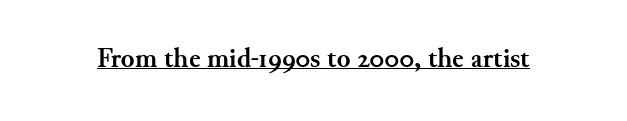
The image shows 28 px semibold serif type, upright; set normal letter spacing, underlined; medium stroke contrast and a small x-height.
